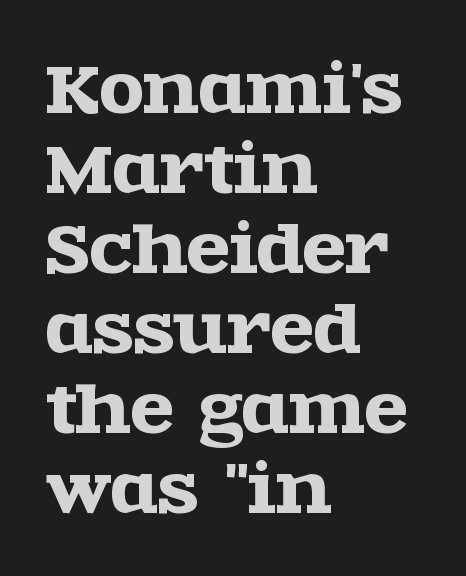
{"serif": "yes", "italic": "no", "width": "wide", "x_height": "large", "monospaced": "no", "underline": "no", "align": "left", "line_spacing": "normal", "line_spacing_ratio": 1.25, "letter_spacing": "normal", "letter_spacing_em": 0.0, "glyph_px": 64}
